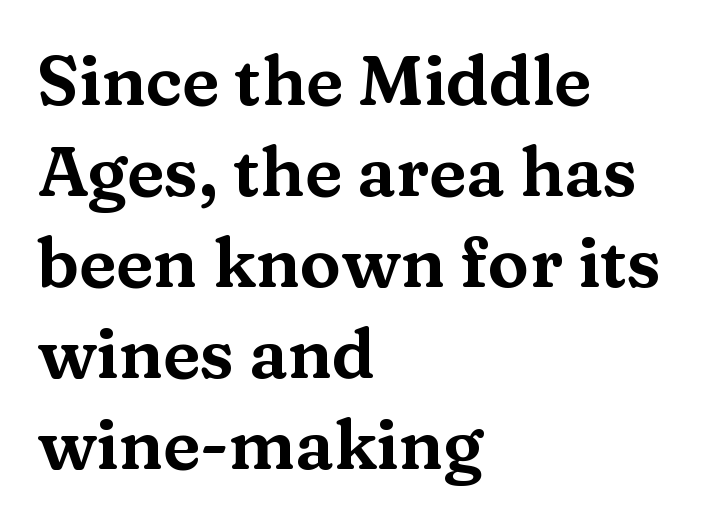
The image shows 69 px wide serif type, upright; set left-aligned, normal line spacing (1.32x), normal letter spacing, not underlined; medium stroke contrast and a medium x-height.
